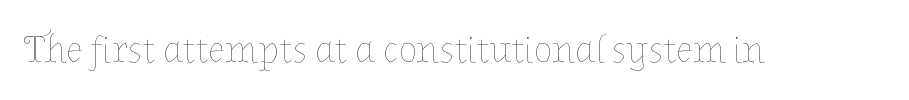
Q: Is the text bold? A: No.
Q: Is the text italic (slanted)? A: No, it is upright.
Q: Is the text underlined? A: No.
Q: Is the spacing between letters normal or unusually wide? A: Normal.
Q: Width (condensed, normal, or wide)? A: Normal.
Q: Stroke contrast? A: Low.
Q: x-height? A: Medium.
Q: Monospaced? A: No.
